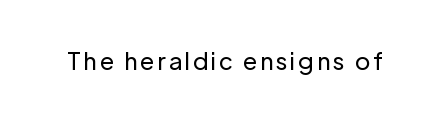
{"italic": "no", "bold": "no", "underline": "no", "glyph_px": 24}
